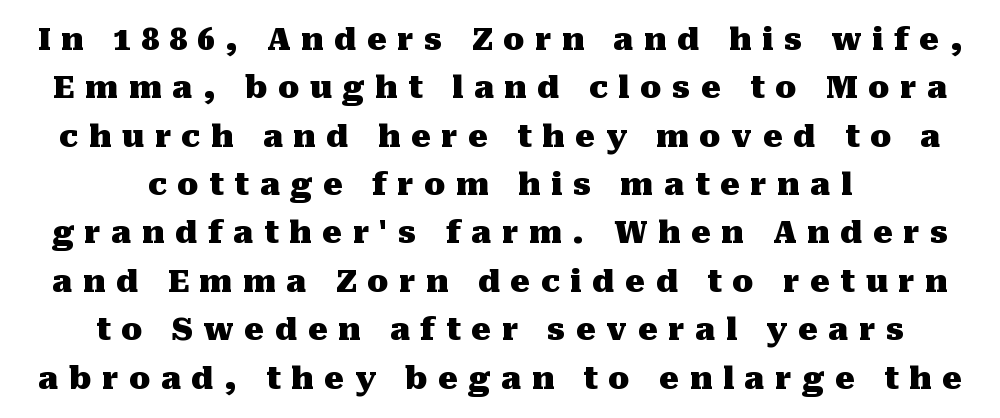
The image shows 31 px heavy serif type, upright; set centered, normal line spacing (1.56x), unusually wide letter spacing (+0.34 em), not underlined; medium stroke contrast and a medium x-height.
